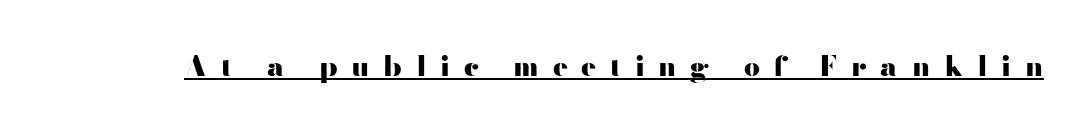
The image shows 28 px heavy, wide sans-serif type, upright; set unusually wide letter spacing (+0.49 em), underlined; high stroke contrast and a small x-height.
